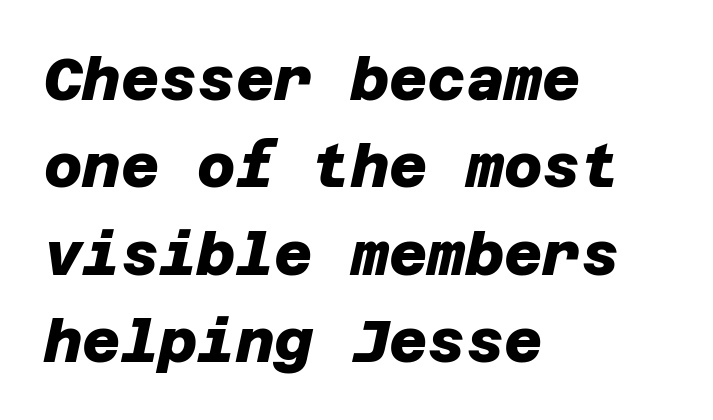
The rendering anchors every line to the left-hand side. This block has exactly the height ordinary leading produces. The rendering keeps characters at their native spacing. The space beneath each line is pristine and unruled.
